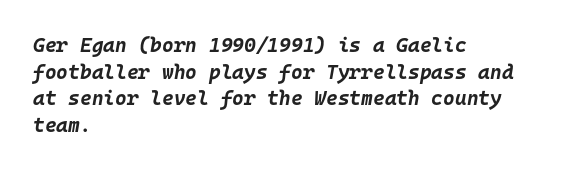
Q: Is the text bold? A: Yes.
Q: Is the text italic (slanted)? A: Yes, it leans right by about 10 degrees.
Q: Is the text underlined? A: No.
Q: How is the paragraph aligned? A: Left-aligned.
Q: Is the spacing between letters normal or unusually wide? A: Normal.
Q: Is the spacing between lines tight, normal or loose? A: Normal.
